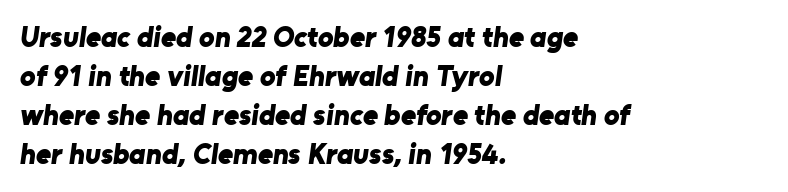
The image shows 29 px bold sans-serif type; set left-aligned, normal line spacing (1.35x), normal letter spacing, not underlined; low stroke contrast and a medium x-height.
